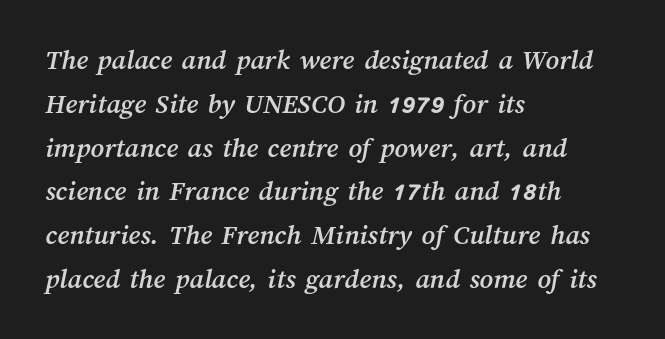
The image shows 29 px text type; set left-aligned, normal line spacing (1.51x), normal letter spacing, not underlined; medium stroke contrast and a medium x-height.
